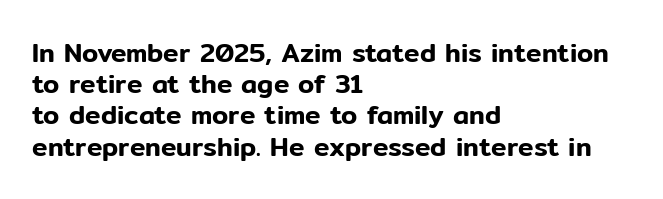
The image shows 26 px text type, upright; set left-aligned, line spacing 1.2x, normal letter spacing, not underlined.
